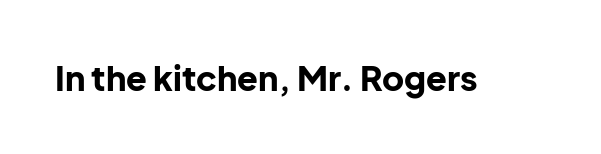
The image shows 34 px bold sans-serif type, upright; set normal letter spacing, not underlined; low stroke contrast and a medium x-height.
